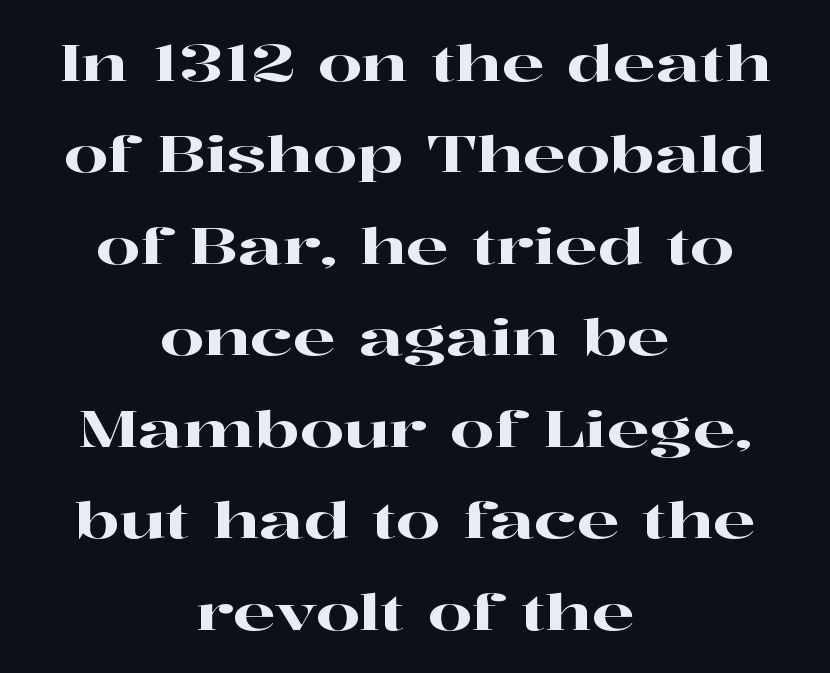
The face used here is proportionally spaced, like ordinary book or web type. Does extra space separate the letters? No, they use regular spacing. Quick note: underline off. Short and long lines alike share a common midpoint. Are there feet on the stems? There are — it's a serif. The lettering stays uniformly vertical, giving the passage a roman look.
